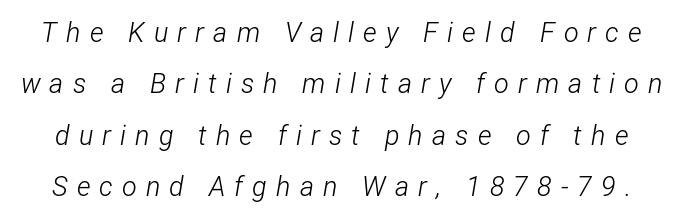
This reads as an unemphasized weight, regular at the heaviest. This sample uses an oblique cut, with every glyph tilted off the vertical. No word sits above an underline. The line-height multiplier appears high, well above default.
